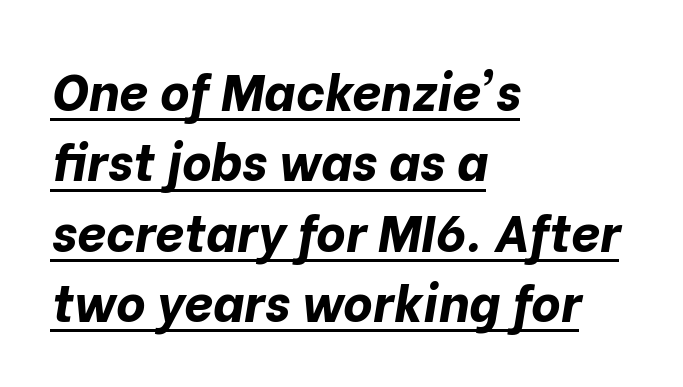
Q: Is the text bold? A: Yes.
Q: Is the text italic (slanted)? A: Yes, it leans right by about 10 degrees.
Q: Is the text underlined? A: Yes.
Q: How is the paragraph aligned? A: Left-aligned.
Q: Is the spacing between letters normal or unusually wide? A: Normal.
Q: Is the spacing between lines tight, normal or loose? A: Normal.
Q: Width (condensed, normal, or wide)? A: Normal.
Q: Stroke contrast? A: Low.
Q: x-height? A: Medium.
Q: Monospaced? A: No.
